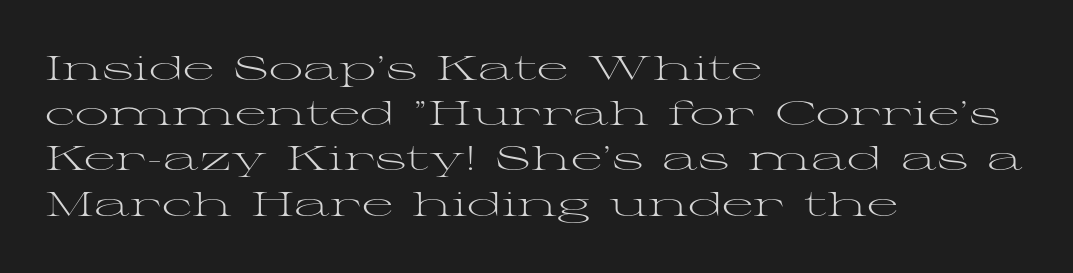
Q: Is the text bold? A: No.
Q: Is the text italic (slanted)? A: No, it is upright.
Q: Is the typeface a serif or a sans-serif typeface? A: Serif.
Q: Is the text underlined? A: No.
Q: How is the paragraph aligned? A: Left-aligned.
Q: Is the spacing between letters normal or unusually wide? A: Normal.
Q: Is the spacing between lines tight, normal or loose? A: Normal.
Q: Width (condensed, normal, or wide)? A: Wide.
Q: Stroke contrast? A: Medium.
Q: x-height? A: Medium.
Q: Monospaced? A: No.
